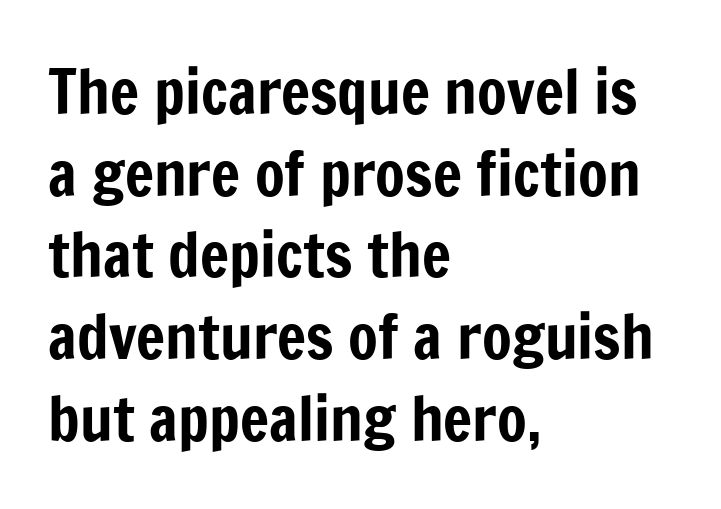
{"serif": "no", "italic": "no", "width": "condensed", "stroke_contrast": "low", "x_height": "medium", "monospaced": "no", "underline": "no", "align": "left", "line_spacing": "normal", "line_spacing_ratio": 1.34, "letter_spacing": "normal", "letter_spacing_em": 0.0, "glyph_px": 61}
